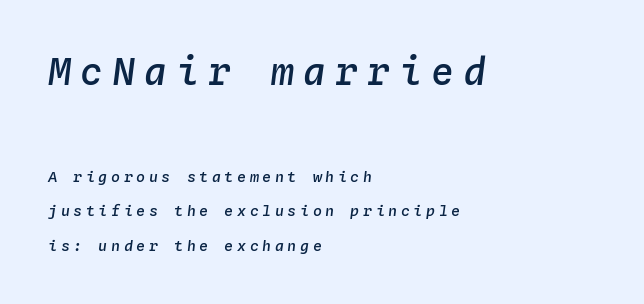
{"italic": "yes", "lean": "right", "slant_degrees": 4, "bold": "semi", "weight": "semibold", "width": "normal", "stroke_contrast": "low", "x_height": "medium", "monospaced": "yes", "underline": "no", "align": "left", "line_spacing": "loose", "line_spacing_ratio": 2.32, "letter_spacing": "wide", "letter_spacing_em": 0.24, "larger_block": "first", "size_ratio": 2.53, "glyph_px": 38}
